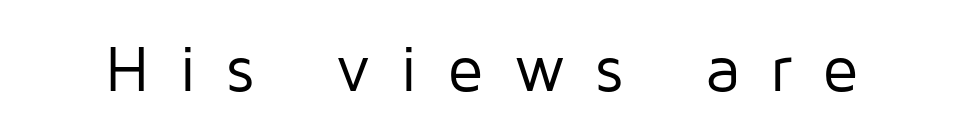
This sample uses expanded letter spacing, leaving extra air between glyphs. It's the straight-up-and-down kind of type. This rendering features lettering with no underline. The designer went with a sans here, leaving each stem footless. Heaviness? Minimal to ordinary, like unemphasized prose.
